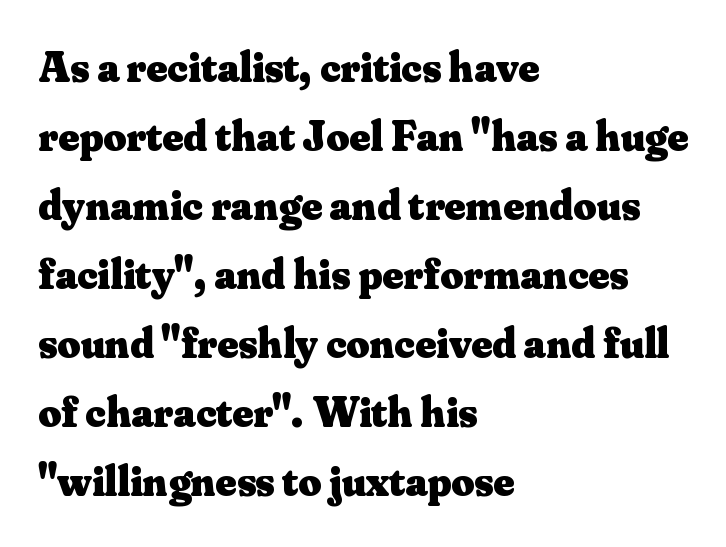
The rendering uses natural spacing where letterforms have individual widths. Horizontal alignment here is leftward, the default for most running prose. Check the space under the baseline: it is left empty. Serifs: yes, visible at the terminals of the letterforms. Students, this is bold: see how much ink each stroke carries.
